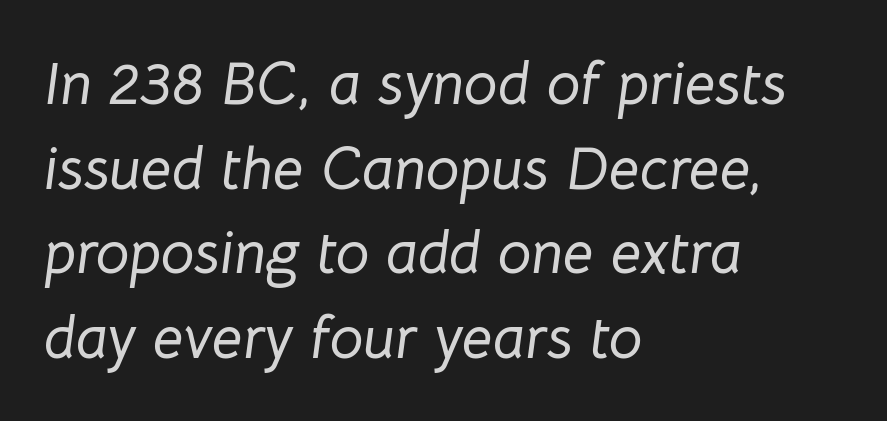
{"italic": "yes", "lean": "right", "slant_degrees": 8, "width": "normal", "stroke_contrast": "low", "x_height": "medium", "monospaced": "no", "underline": "no", "align": "left", "line_spacing": "normal", "line_spacing_ratio": 1.41, "letter_spacing": "normal", "letter_spacing_em": 0.0, "glyph_px": 60}
